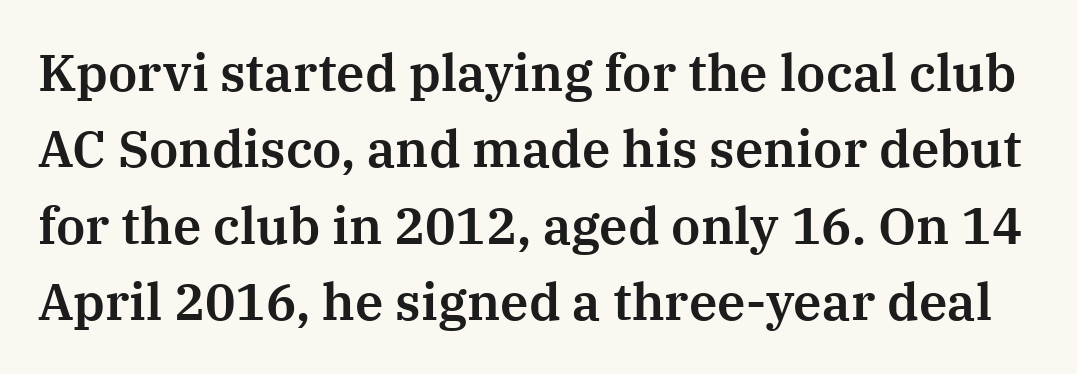
The image shows 51 px serif type, upright; set normal line spacing (1.5x), normal letter spacing, not underlined; medium stroke contrast and a medium x-height.
